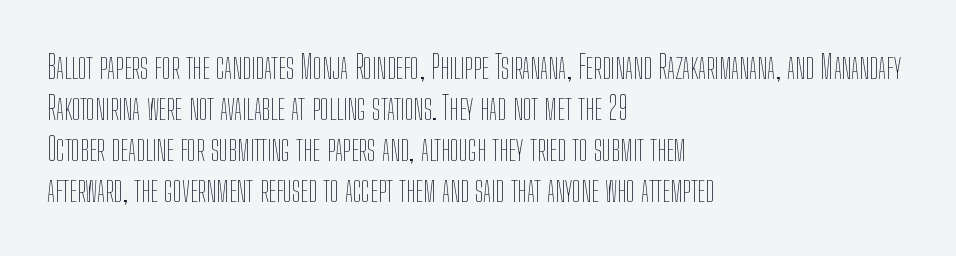
{"italic": "no", "bold": "no", "weight": "thin", "width": "condensed", "stroke_contrast": "low", "x_height": "medium", "monospaced": "no", "underline": "no", "align": "left", "line_spacing": "normal", "line_spacing_ratio": 1.28, "letter_spacing": "normal", "letter_spacing_em": 0.0, "glyph_px": 32}
